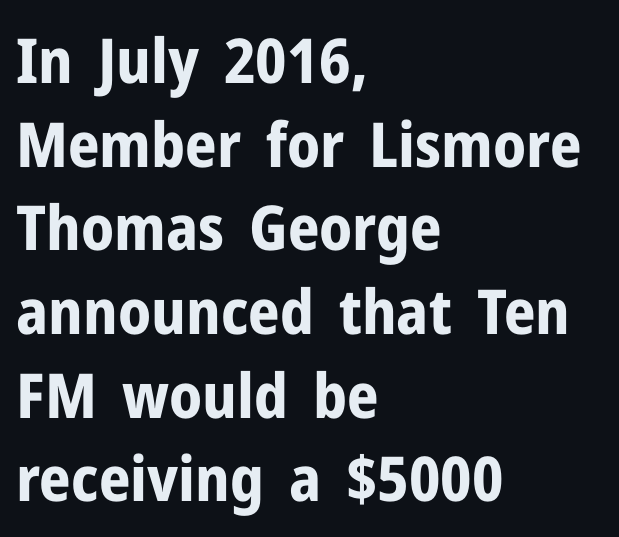
Q: Is the text bold? A: Yes.
Q: Is the text italic (slanted)? A: No, it is upright.
Q: Is the typeface a serif or a sans-serif typeface? A: Sans-serif.
Q: Is the text underlined? A: No.
Q: How is the paragraph aligned? A: Left-aligned.
Q: Is the spacing between letters normal or unusually wide? A: Normal.
Q: Is the spacing between lines tight, normal or loose? A: Normal.
Q: Width (condensed, normal, or wide)? A: Normal.
Q: Stroke contrast? A: Low.
Q: x-height? A: Medium.
Q: Monospaced? A: No.
